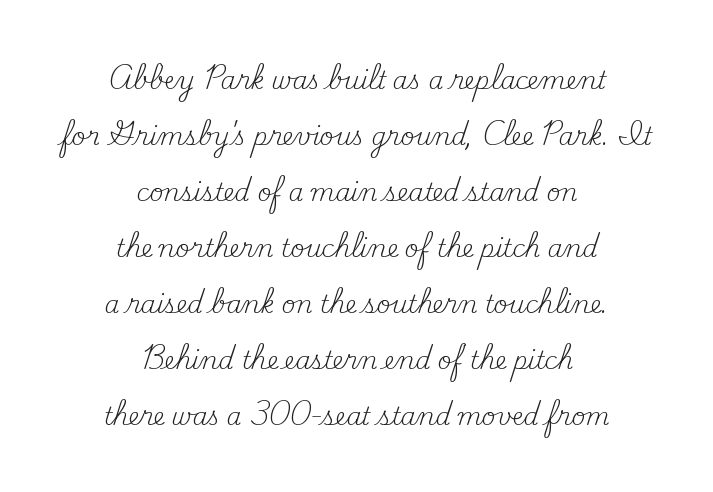
{"bold": "no", "underline": "no", "align": "center", "line_spacing": "loose", "line_spacing_ratio": 2.33, "letter_spacing": "normal", "letter_spacing_em": 0.0, "glyph_px": 24}
